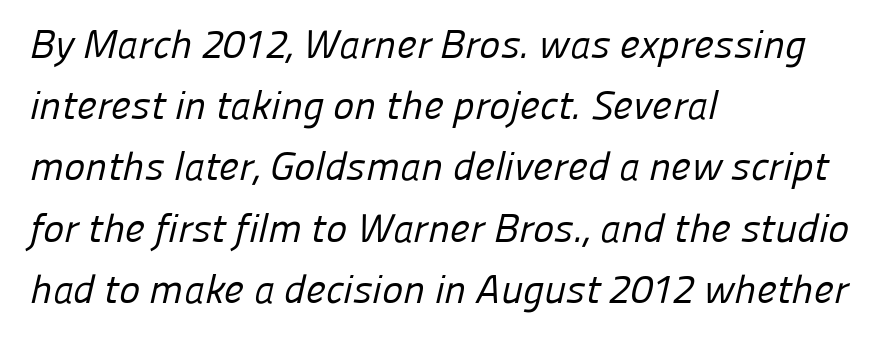
{"serif": "no", "bold": "no", "weight": "regular", "width": "normal", "stroke_contrast": "low", "x_height": "medium", "monospaced": "no", "underline": "no", "align": "left", "line_spacing": "normal", "line_spacing_ratio": 1.53, "letter_spacing": "normal", "letter_spacing_em": 0.0, "glyph_px": 40}
